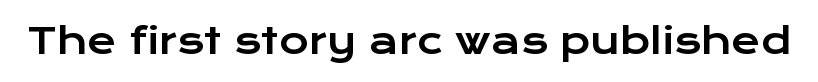
Here the glyphs are tracked normally, forming tight word shapes. Every character sits straight up, as roman type does. The face used here is proportionally spaced, like ordinary book or web type. I'd call this a sans setting — the letters go barefoot. Any mark beneath the type? The region is blank.
